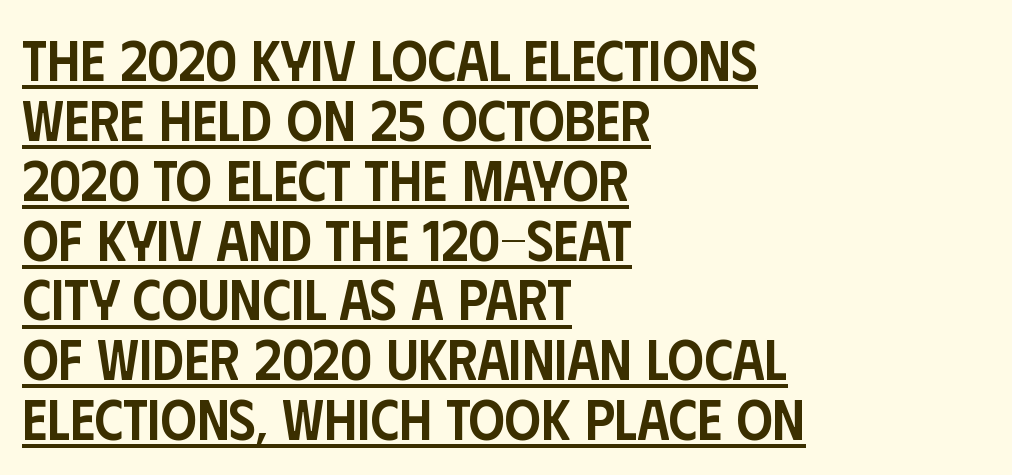
I'd describe the lettering as semibold — firm but not a full bold. Looks like regular typesetting: each glyph gets only the width it needs. Examine the stroke ends and you'll find no serifs. How are the letters spaced? Ordinarily, with no added tracking.
